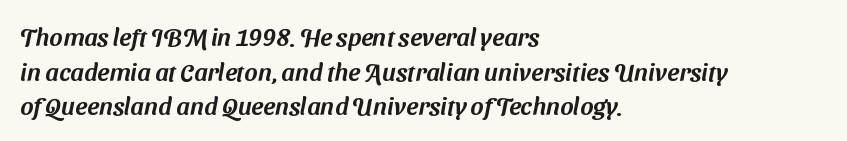
The leading is moderate, giving the passage an even texture. The passage shown is not underscored anywhere. These lines are set flush left with a ragged right edge. The tracking reads as untouched default to a designer's eye.
